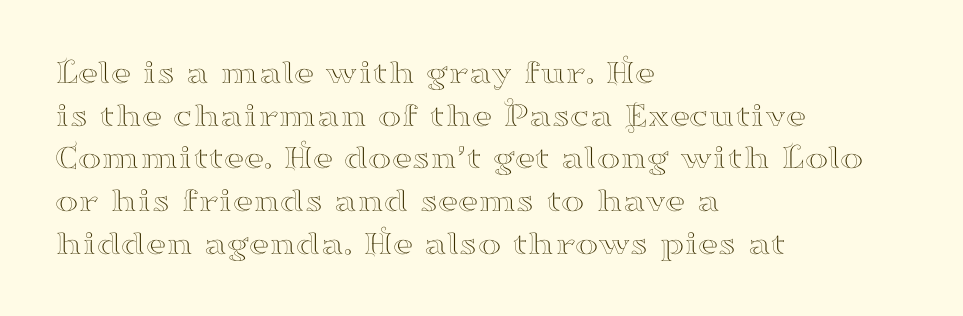
Character widths vary here, with narrow letters taking less room than wide ones. The line texture is even and compact thanks to regular tracking. Note: serifs present on the glyphs. Typeset ragged right — the left edge is the straight one. If you drew a line through each stem, it would be perfectly vertical.
